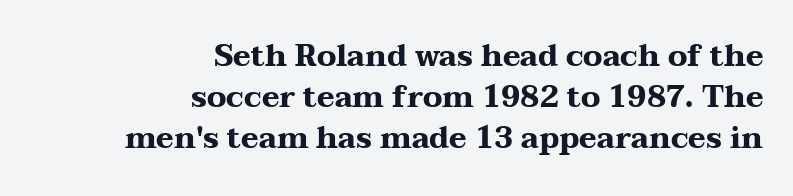
The rows are spaced the way most documents space them. Only glyphs here, with clear space below each row. Default kerning and tracking; the words read as compact shapes. The compositor pushed each line to the right boundary. Italic? Not at all — the glyphs are vertical.
